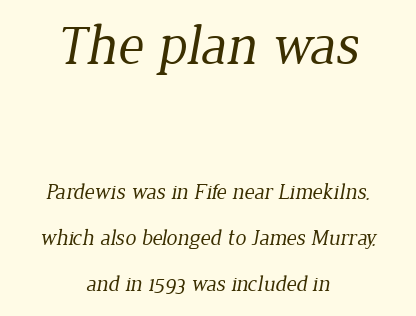
The image shows 56 px regular-weight serif type; set centered, loose line spacing (2.08x), normal letter spacing, not underlined; the first (top) block is 2.55x larger; low stroke contrast and a medium x-height.
